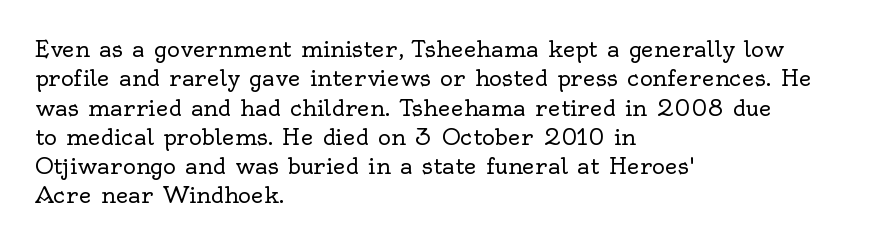
Q: Is the text bold? A: No.
Q: Is the text italic (slanted)? A: No, it is upright.
Q: Is the text underlined? A: No.
Q: How is the paragraph aligned? A: Left-aligned.
Q: Is the spacing between letters normal or unusually wide? A: Normal.
Q: Is the spacing between lines tight, normal or loose? A: Normal.
